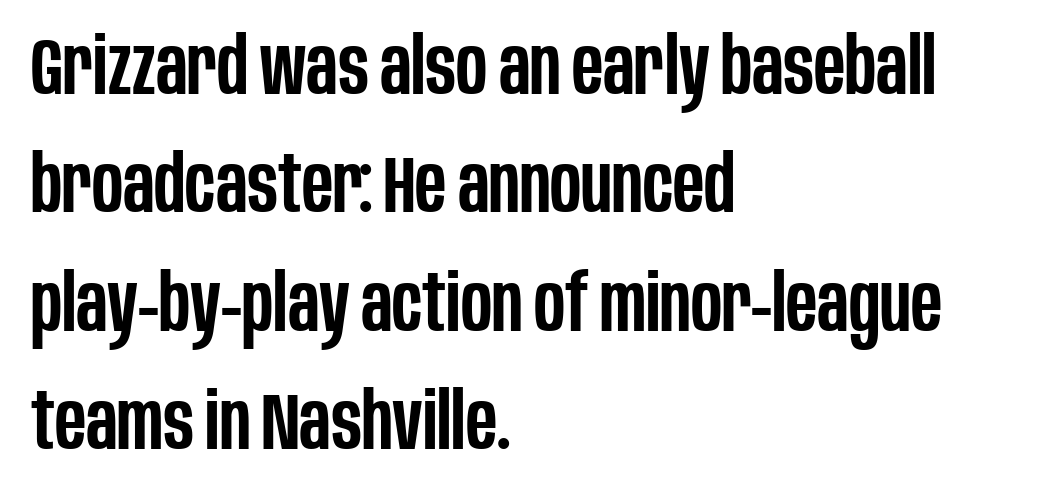
Q: Is the text bold? A: Semi-bold.
Q: Is the text italic (slanted)? A: No, it is upright.
Q: Is the typeface a serif or a sans-serif typeface? A: Sans-serif.
Q: Is the text underlined? A: No.
Q: How is the paragraph aligned? A: Left-aligned.
Q: Is the spacing between letters normal or unusually wide? A: Normal.
Q: Is the spacing between lines tight, normal or loose? A: Normal.
Q: Width (condensed, normal, or wide)? A: Condensed.
Q: Stroke contrast? A: Low.
Q: x-height? A: Large.
Q: Monospaced? A: No.
